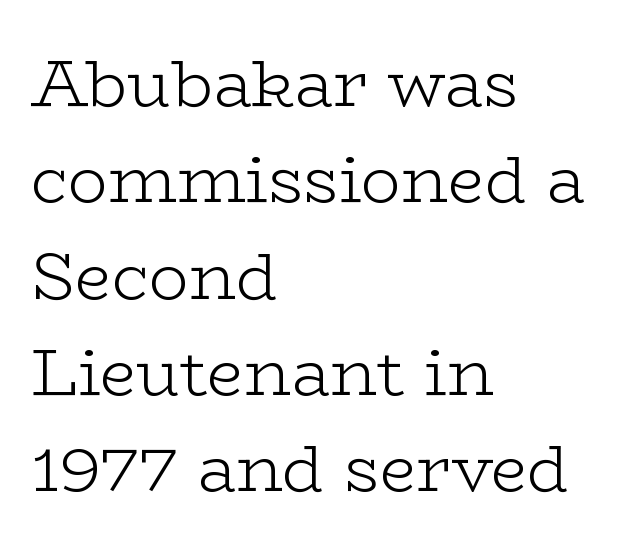
Little horizontal feet cap the strokes, marking this as serif type. Think of a printed novel: that variable character pitch is what you see here. The text block is weighted toward the left margin, trailing off unevenly rightward. The passage shown is not underscored anywhere.
